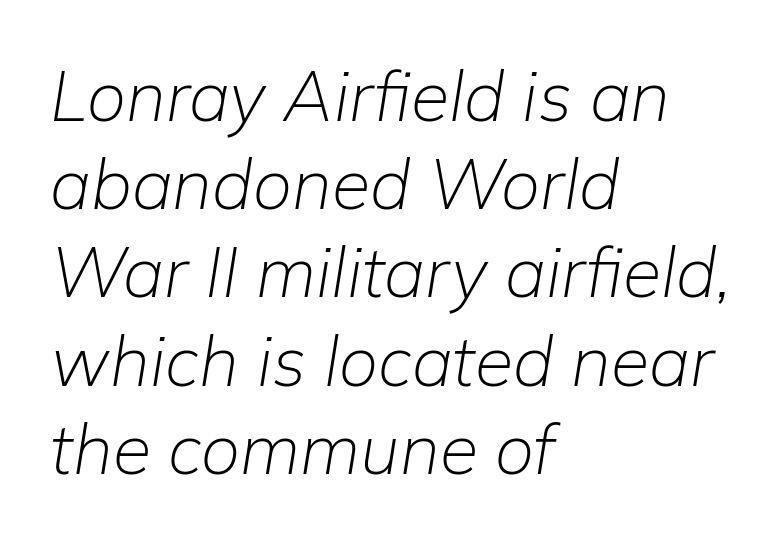
Q: Is the text bold? A: No.
Q: Is the text italic (slanted)? A: Yes, it leans right by about 9 degrees.
Q: Is the text underlined? A: No.
Q: How is the paragraph aligned? A: Left-aligned.
Q: Is the spacing between letters normal or unusually wide? A: Normal.
Q: Is the spacing between lines tight, normal or loose? A: Normal.
Q: Width (condensed, normal, or wide)? A: Normal.
Q: Stroke contrast? A: Low.
Q: x-height? A: Medium.
Q: Monospaced? A: No.
